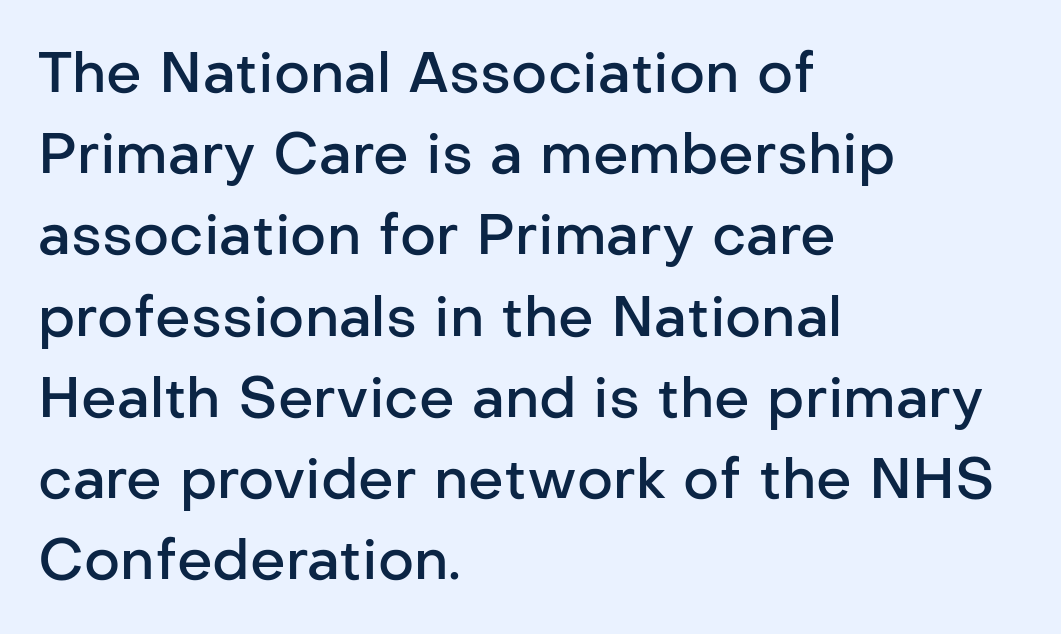
The lines in this sample share a left origin and differ only in where they stop. The strokes are fattened partway — semibold, not bold. Students, note that the glyphs here touch the page at normal intervals. Line spacing here is normal. You could not count columns in this text — the font is proportionally spaced.
